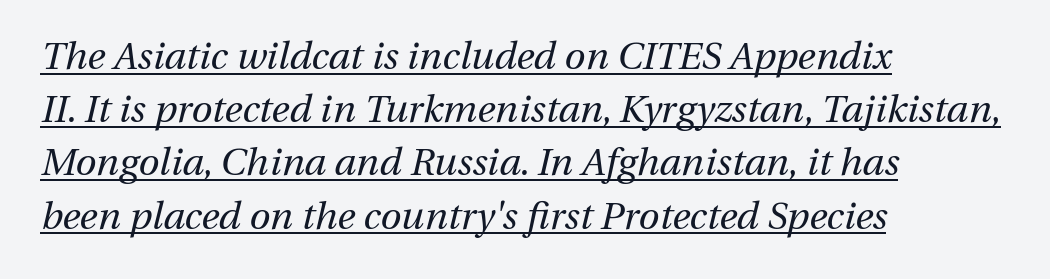
The image shows 38 px regular-weight type, italic (leaning right); set left-aligned, normal line spacing (1.4x), normal letter spacing, underlined; medium stroke contrast and a medium x-height.
